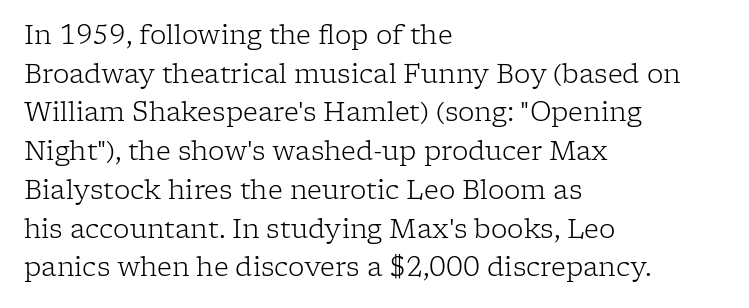
The image shows 26 px text type, upright; set left-aligned, normal line spacing (1.49x), normal letter spacing, not underlined.
